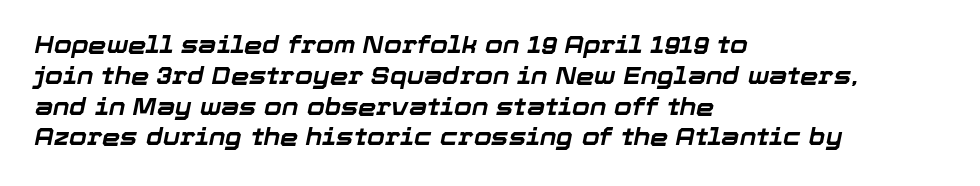
{"italic": "yes", "lean": "right", "slant_degrees": 12, "bold": "yes", "underline": "no", "align": "left", "line_spacing": "normal", "line_spacing_ratio": 1.34, "letter_spacing": "normal", "letter_spacing_em": 0.0, "glyph_px": 23}
